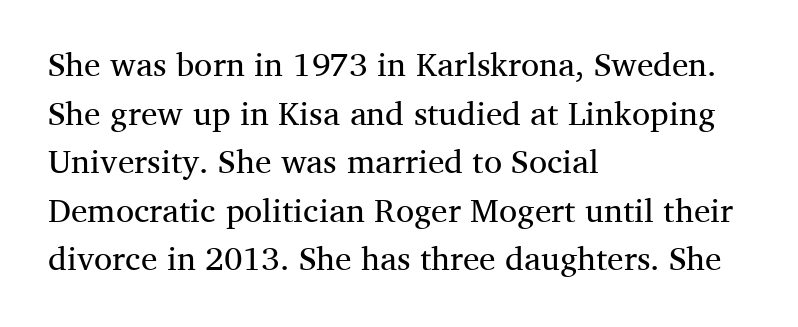
The image shows 33 px regular-weight serif type, upright; set left-aligned, normal line spacing (1.47x), normal letter spacing, not underlined; medium stroke contrast and a medium x-height.
